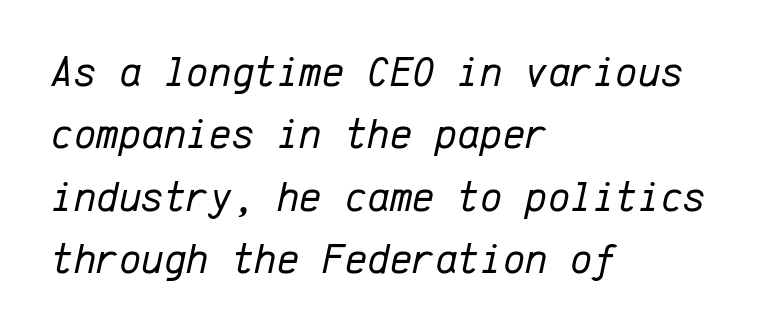
{"italic": "yes", "lean": "right", "slant_degrees": 12, "bold": "no", "weight": "regular", "width": "normal", "stroke_contrast": "low", "x_height": "medium", "monospaced": "yes", "underline": "no", "align": "left", "line_spacing": "normal", "line_spacing_ratio": 1.45, "letter_spacing": "normal", "letter_spacing_em": 0.0, "glyph_px": 43}
